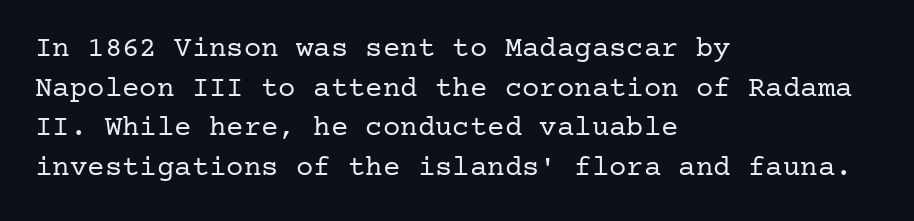
{"serif": "yes", "italic": "no", "bold": "no", "weight": "regular", "width": "normal", "stroke_contrast": "low", "x_height": "medium", "underline": "no", "align": "left", "line_spacing": "normal", "line_spacing_ratio": 1.37, "letter_spacing": "normal", "letter_spacing_em": 0.0, "glyph_px": 29}
